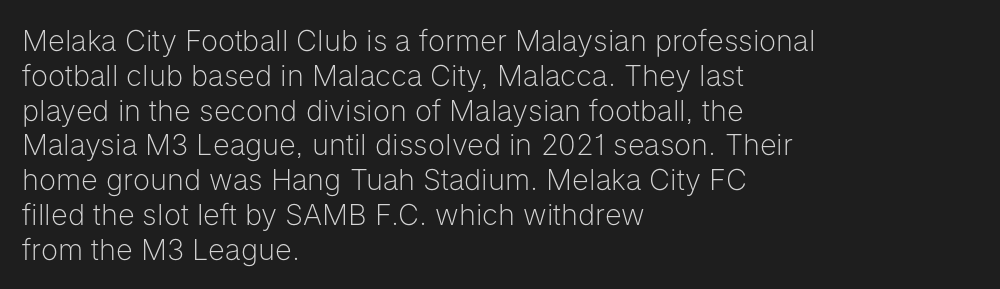
Quick note: underline off. Note the varied advance widths — an 'i' is clearly narrower than an 'm'. Short and long lines alike share a common starting point at left. The font family rendered here belongs to the sans-serif group.
